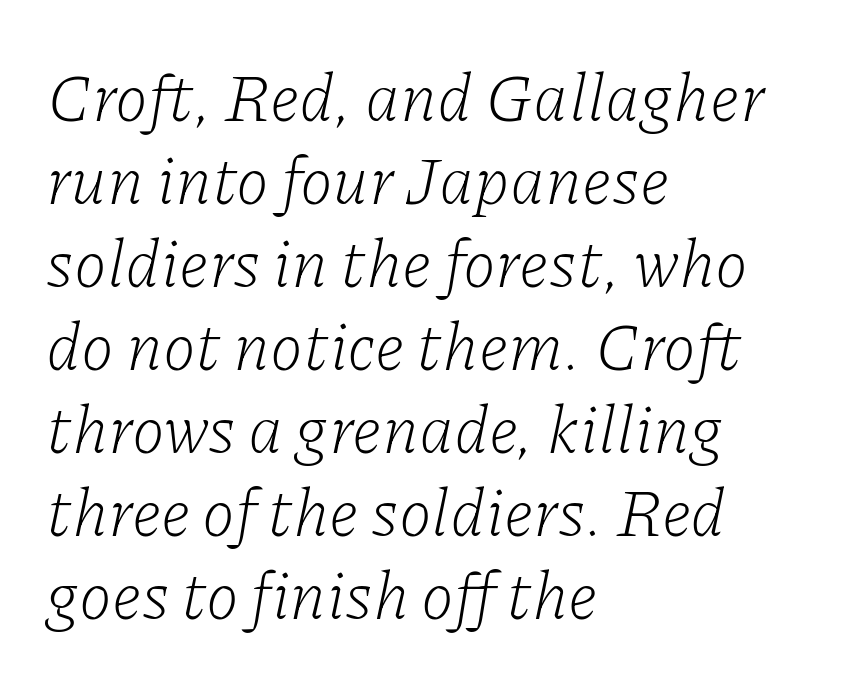
The image shows 67 px light serif type, italic (leaning right); set left-aligned, line spacing 1.24x, normal letter spacing, not underlined; low stroke contrast and a medium x-height.
